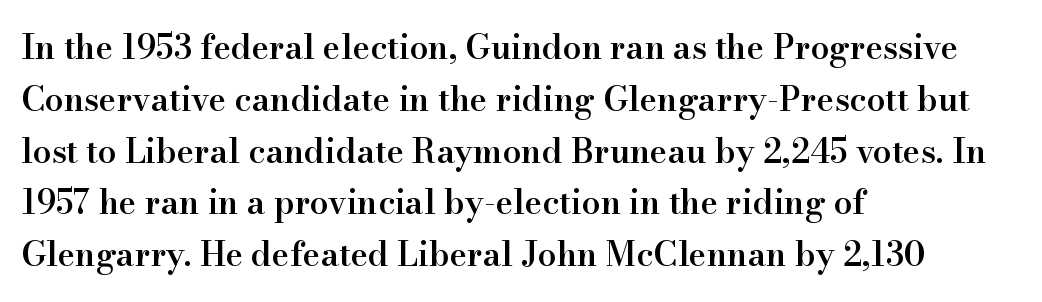
Q: Is the text bold? A: Semi-bold.
Q: Is the text italic (slanted)? A: No, it is upright.
Q: Is the typeface a serif or a sans-serif typeface? A: Serif.
Q: Is the text underlined? A: No.
Q: How is the paragraph aligned? A: Left-aligned.
Q: Is the spacing between letters normal or unusually wide? A: Normal.
Q: Is the spacing between lines tight, normal or loose? A: Normal.
Q: Width (condensed, normal, or wide)? A: Normal.
Q: Stroke contrast? A: High.
Q: x-height? A: Small.
Q: Monospaced? A: No.
